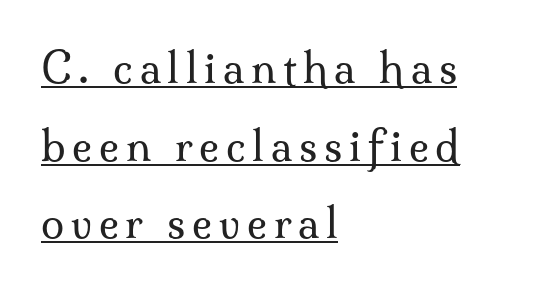
{"serif": "yes", "italic": "no", "bold": "no", "weight": "regular", "width": "normal", "stroke_contrast": "medium", "x_height": "small", "monospaced": "no", "underline": "yes", "align": "left", "line_spacing_ratio": 1.85, "glyph_px": 42}
